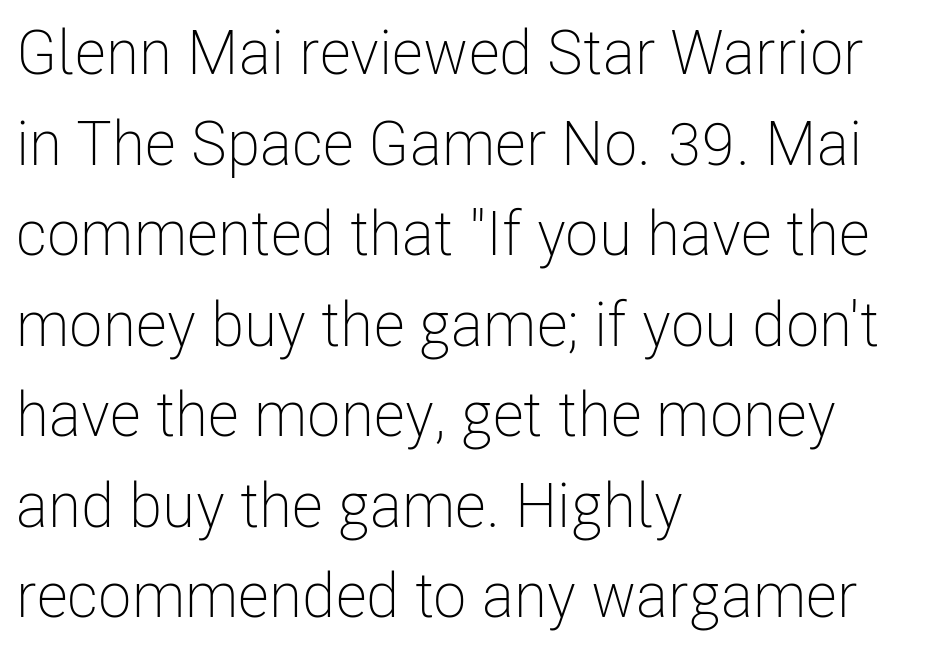
Q: Is the text bold? A: No.
Q: Is the text italic (slanted)? A: No, it is upright.
Q: Is the typeface a serif or a sans-serif typeface? A: Sans-serif.
Q: Is the text underlined? A: No.
Q: How is the paragraph aligned? A: Left-aligned.
Q: Is the spacing between letters normal or unusually wide? A: Normal.
Q: Is the spacing between lines tight, normal or loose? A: Normal.
Q: Width (condensed, normal, or wide)? A: Condensed.
Q: Stroke contrast? A: Low.
Q: x-height? A: Medium.
Q: Monospaced? A: No.
